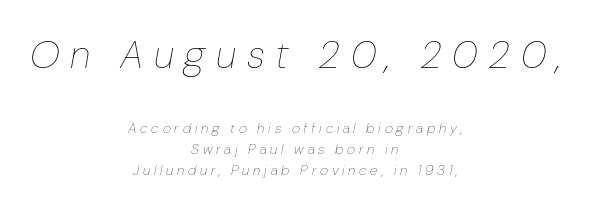
{"italic": "yes", "lean": "right", "slant_degrees": 10, "bold": "no", "weight": "thin", "width": "normal", "stroke_contrast": "low", "x_height": "medium", "monospaced": "no", "underline": "no", "align": "center", "line_spacing": "normal", "line_spacing_ratio": 1.51, "letter_spacing": "wide", "letter_spacing_em": 0.27, "larger_block": "first", "size_ratio": 2.79, "glyph_px": 39}
